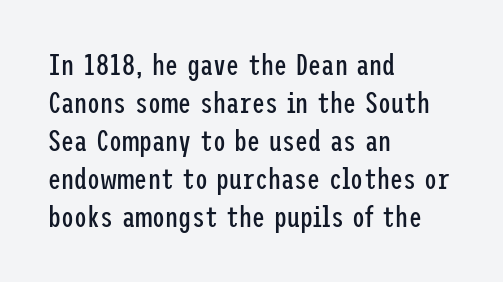
The strip under each line holds only bare page. Leading: standard. In terms of letterform style, serifs are entirely absent. Unbolded letterforms with no extra heft. Horizontal alignment here is leftward, the default for most running prose. The letters sit at their default tracking, neither squeezed nor spread.
